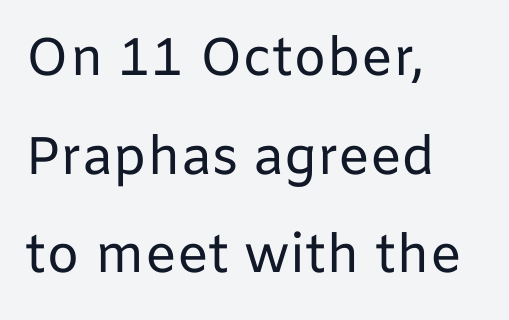
Type without underlining. The face used here is proportionally spaced, like ordinary book or web type. A typesetter would mark this as roman, not italic. Each word holds together tightly as a unit, with standard inter-letter gaps. The strokes are not fattened; the text isn't bold. A student would call this left alignment; a typographer would say flush left, rag right.
